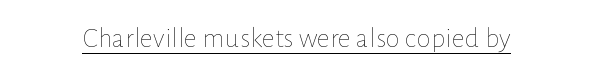
The image shows 29 px thin type, upright; set normal letter spacing, underlined; low stroke contrast and a medium x-height.
